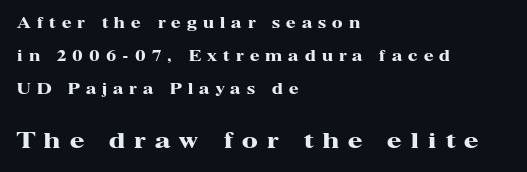
{"italic": "no", "bold": "yes", "underline": "no", "align": "left", "line_spacing": "loose", "line_spacing_ratio": 2.35, "letter_spacing": "wide", "letter_spacing_em": 0.44, "larger_block": "second", "size_ratio": 1.5, "glyph_px": 21}
